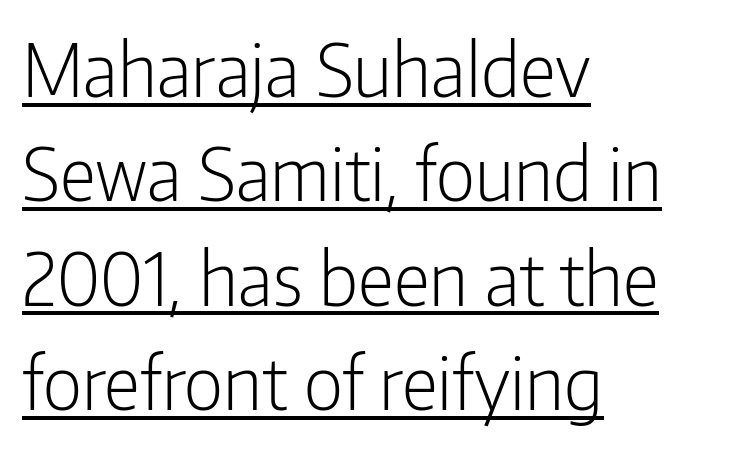
Q: Is the text bold? A: No.
Q: Is the text italic (slanted)? A: No, it is upright.
Q: Is the typeface a serif or a sans-serif typeface? A: Sans-serif.
Q: Is the text underlined? A: Yes.
Q: How is the paragraph aligned? A: Left-aligned.
Q: Is the spacing between letters normal or unusually wide? A: Normal.
Q: Is the spacing between lines tight, normal or loose? A: Normal.
Q: Width (condensed, normal, or wide)? A: Condensed.
Q: Stroke contrast? A: Low.
Q: x-height? A: Medium.
Q: Monospaced? A: No.
